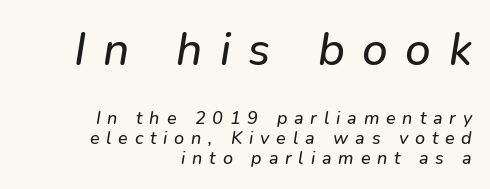
This sample is right-justified, so line beginnings fall wherever the words allow. Look at the tracking — it's clearly loosened, letters drifting apart. The glyphs in this specimen are sans serif. Spacing verdict: proportional, widths tailored to each character. The passage shown stacks its lines with hardly any gap. Honestly, there is no underline to notice here at all.
